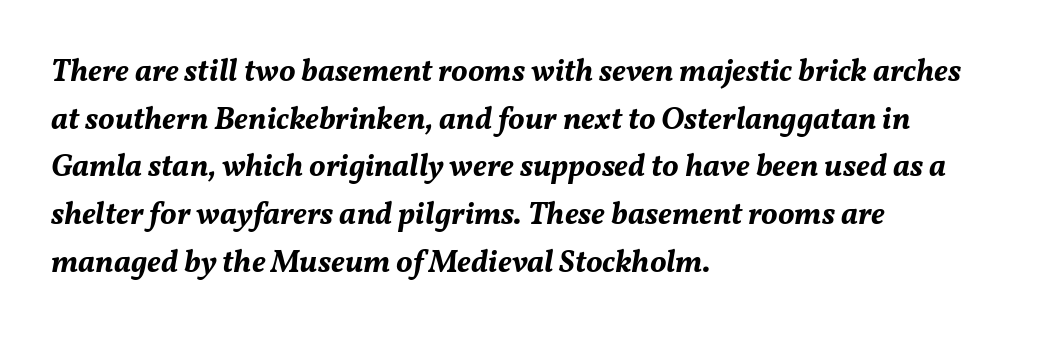
The image shows 31 px bold type, italic (leaning right); set left-aligned, normal line spacing (1.54x), normal letter spacing, not underlined; medium stroke contrast and a medium x-height.
